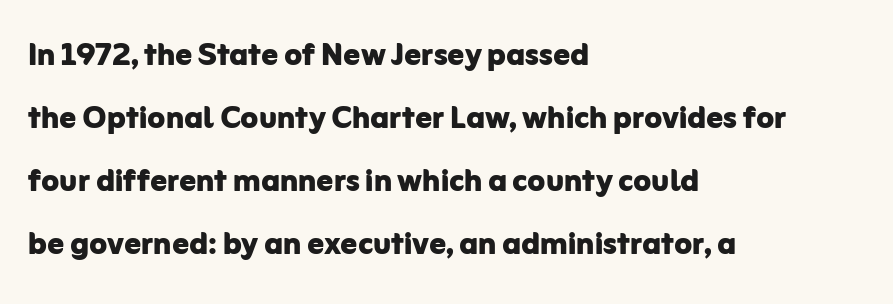
The image shows 41 px bold sans-serif type, upright; set left-aligned, normal line spacing (1.54x), normal letter spacing, not underlined; low stroke contrast and a medium x-height.
